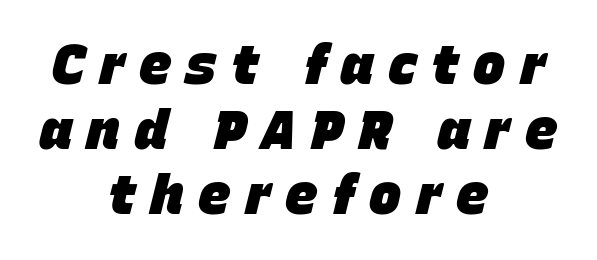
The image shows 54 px heavy type, italic (leaning right); set centered, line spacing 1.2x, unusually wide letter spacing (+0.28 em), not underlined; low stroke contrast and a large x-height.
